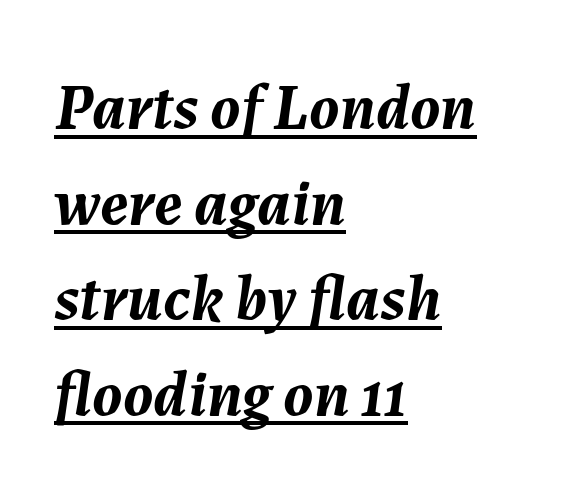
{"italic": "yes", "lean": "right", "slant_degrees": 7, "bold": "yes", "weight": "semibold", "width": "normal", "stroke_contrast": "medium", "x_height": "medium", "monospaced": "no", "underline": "yes", "align": "left", "line_spacing": "normal", "line_spacing_ratio": 1.47, "letter_spacing": "normal", "letter_spacing_em": 0.0, "glyph_px": 65}
